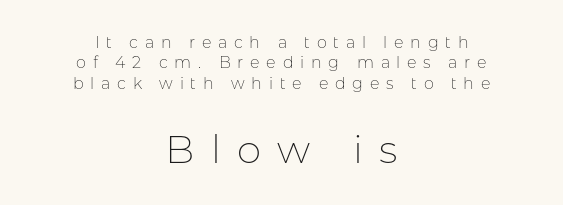
Caption: face not bold, strokes unweighted. Of the two passages, the one underneath uses the larger point size. Is the block centered? Yes — each line is placed symmetrically about the middle. The zone under the glyphs is completely vacant.
